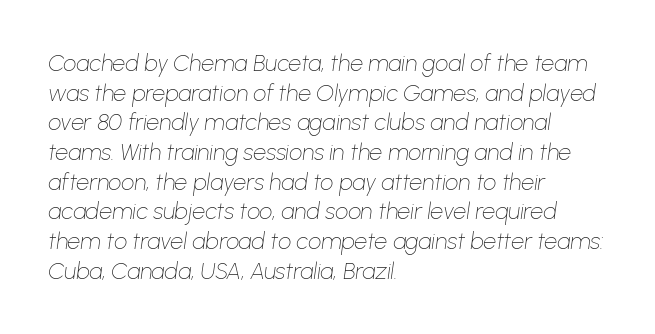
Q: Is the text bold? A: No.
Q: Is the text italic (slanted)? A: Yes, it leans right by about 8 degrees.
Q: Is the text underlined? A: No.
Q: How is the paragraph aligned? A: Left-aligned.
Q: Is the spacing between letters normal or unusually wide? A: Normal.
Q: Is the spacing between lines tight, normal or loose? A: Normal.
